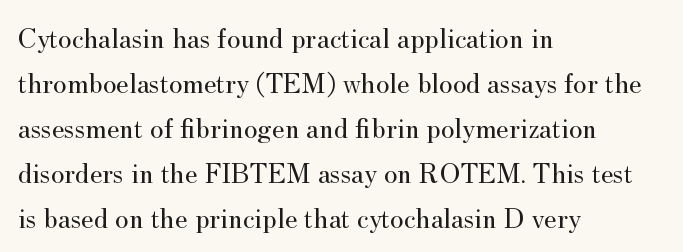
Q: Is the text bold? A: No.
Q: Is the text italic (slanted)? A: No, it is upright.
Q: Is the typeface a serif or a sans-serif typeface? A: Serif.
Q: Is the text underlined? A: No.
Q: How is the paragraph aligned? A: Left-aligned.
Q: Is the spacing between letters normal or unusually wide? A: Normal.
Q: Is the spacing between lines tight, normal or loose? A: Normal.
Q: Width (condensed, normal, or wide)? A: Normal.
Q: Stroke contrast? A: Medium.
Q: x-height? A: Small.
Q: Monospaced? A: No.
